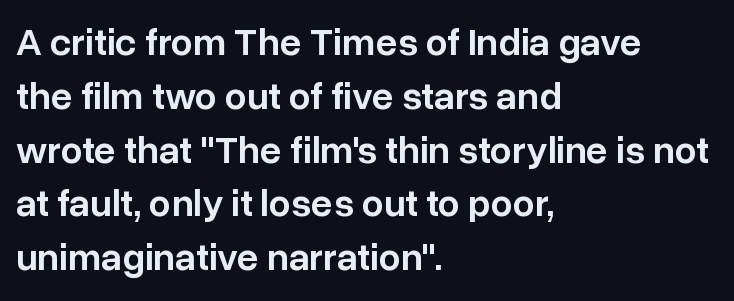
{"serif": "no", "italic": "no", "bold": "semi", "weight": "semibold", "width": "normal", "stroke_contrast": "low", "x_height": "medium", "monospaced": "no", "underline": "no", "align": "left", "line_spacing": "normal", "line_spacing_ratio": 1.38, "letter_spacing": "normal", "letter_spacing_em": 0.0, "glyph_px": 39}
